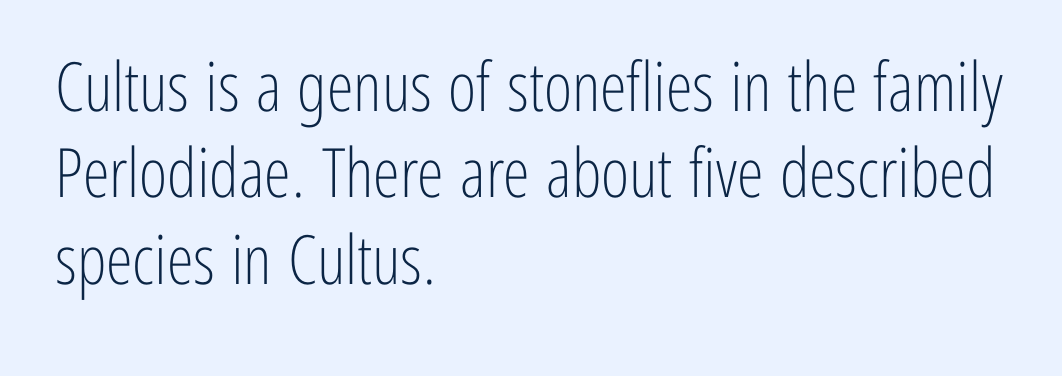
Serifs: no, the terminals of the letterforms are clean. These glyphs show unthickened strokes, regular width or finer. Is this a fixed-width face? No — the glyphs have proportional, varying widths. This sample uses plain, unmodified letter spacing.
